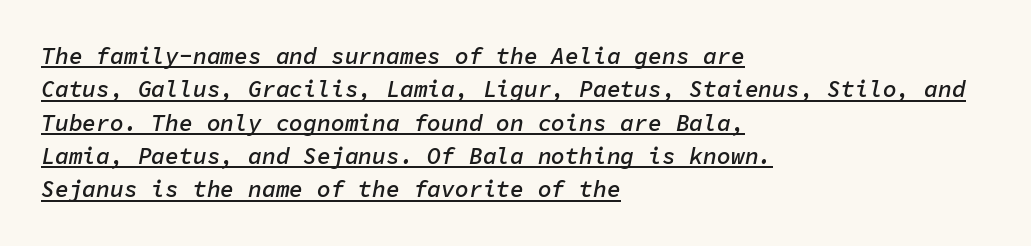
Q: Is the text bold? A: Semi-bold.
Q: Is the text italic (slanted)? A: Yes, it leans right by about 11 degrees.
Q: Is the text underlined? A: Yes.
Q: How is the paragraph aligned? A: Left-aligned.
Q: Is the spacing between letters normal or unusually wide? A: Normal.
Q: Is the spacing between lines tight, normal or loose? A: Normal.
